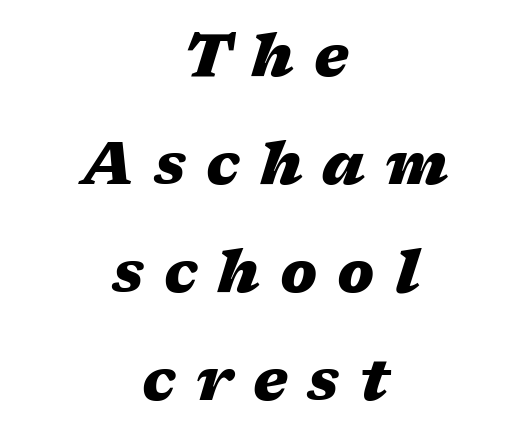
Q: Is the text bold? A: Yes.
Q: Is the text italic (slanted)? A: Yes, it leans right by about 17 degrees.
Q: Is the text underlined? A: No.
Q: How is the paragraph aligned? A: Centered.
Q: Is the spacing between letters normal or unusually wide? A: Unusually wide.
Q: Width (condensed, normal, or wide)? A: Wide.
Q: Stroke contrast? A: Medium.
Q: x-height? A: Medium.
Q: Monospaced? A: No.
